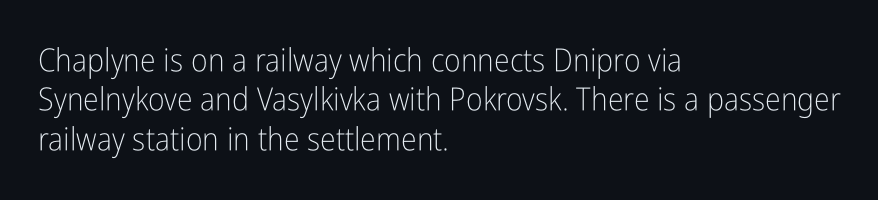
The face used here is rendered with its standard letterfit. The letters stand upright; this is a roman face. Only glyphs here, with clear space below each row. The cut favours lightness, reaching ordinary text weight at its darkest.
